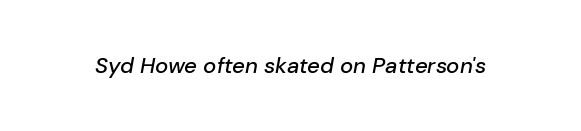
The image shows 22 px text type, italic (leaning right); set normal letter spacing, not underlined.
